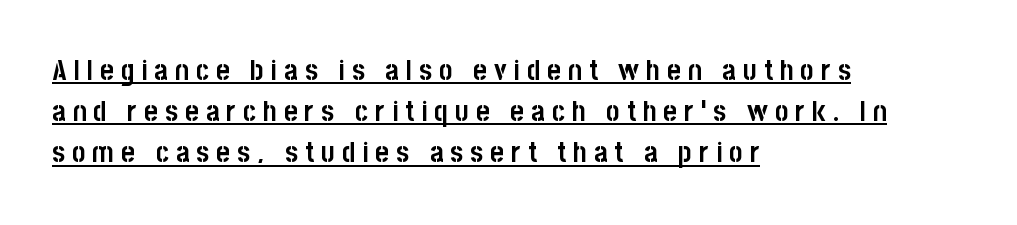
The image shows 29 px semibold, condensed sans-serif type, upright; set left-aligned, normal line spacing (1.42x), unusually wide letter spacing (+0.24 em), underlined; low stroke contrast and a large x-height.
